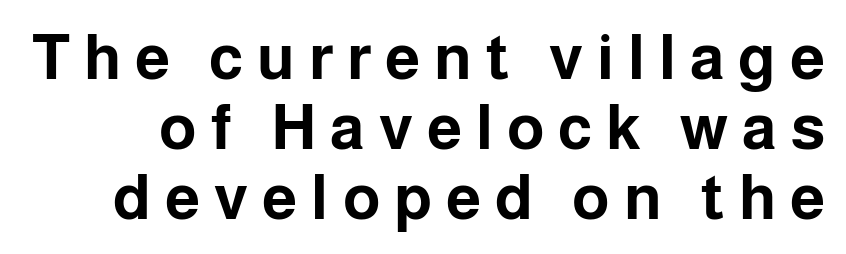
Q: Is the text bold? A: Yes.
Q: Is the text italic (slanted)? A: No, it is upright.
Q: Is the typeface a serif or a sans-serif typeface? A: Sans-serif.
Q: Is the text underlined? A: No.
Q: Is the spacing between letters normal or unusually wide? A: Unusually wide.
Q: Is the spacing between lines tight, normal or loose? A: Tight.
Q: Width (condensed, normal, or wide)? A: Normal.
Q: Stroke contrast? A: Low.
Q: x-height? A: Medium.
Q: Monospaced? A: No.
